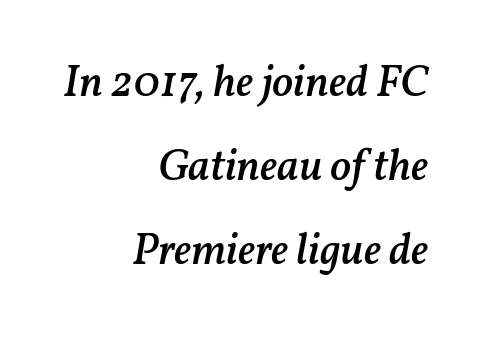
{"italic": "yes", "lean": "right", "slant_degrees": 11, "bold": "semi", "weight": "semibold", "width": "normal", "stroke_contrast": "medium", "x_height": "medium", "monospaced": "no", "underline": "no", "align": "right", "line_spacing": "loose", "line_spacing_ratio": 1.91, "letter_spacing": "normal", "letter_spacing_em": 0.0, "glyph_px": 44}
